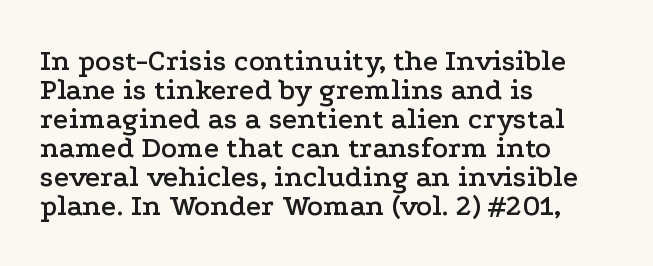
The image shows 30 px wide serif type, upright; set left-aligned, tight line spacing (0.97x), normal letter spacing, not underlined; low stroke contrast and a medium x-height.
